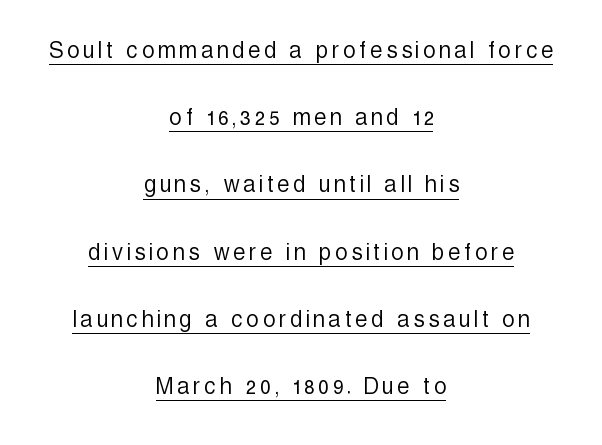
The image shows 27 px text type, upright; set centered, loose line spacing (2.49x), underlined.
